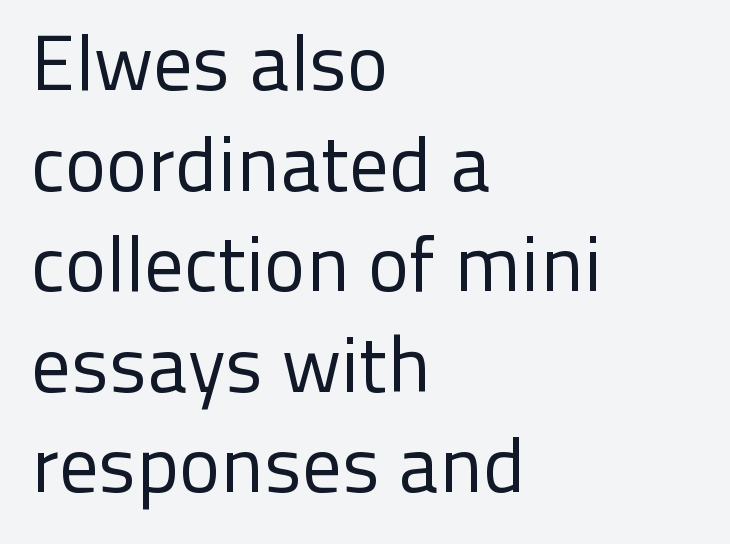
Weight: regular or lighter. Is there much room between lines? A standard amount, neither cramped nor airy. The setting favours the left margin, as ordinary paragraphs usually do. Looks like regular typesetting: each glyph gets only the width it needs. The text was rendered using a sans face with plain stroke endings.
